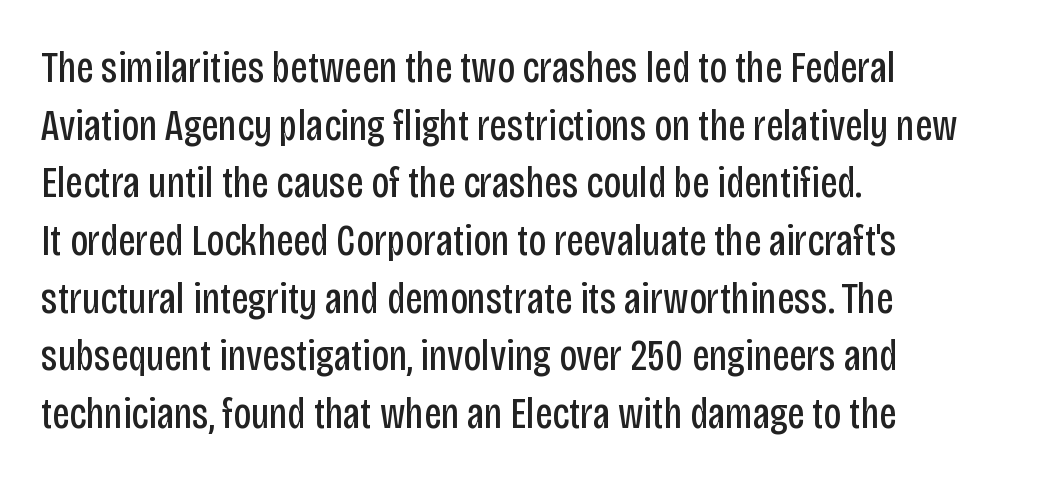
The image shows 44 px regular-weight, condensed sans-serif type, upright; set left-aligned, normal line spacing (1.31x), normal letter spacing, not underlined; low stroke contrast and a large x-height.
